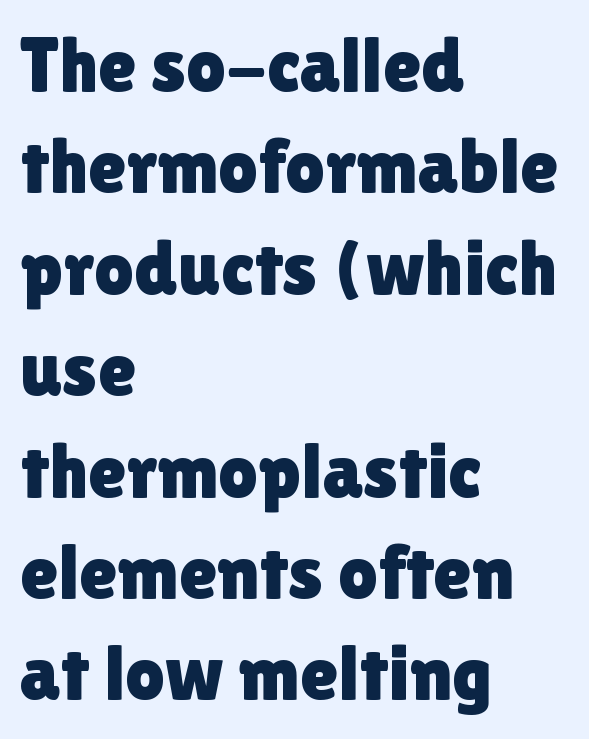
The image shows 78 px sans-serif type, upright; set left-aligned, normal line spacing (1.3x), normal letter spacing, not underlined; low stroke contrast and a medium x-height.
